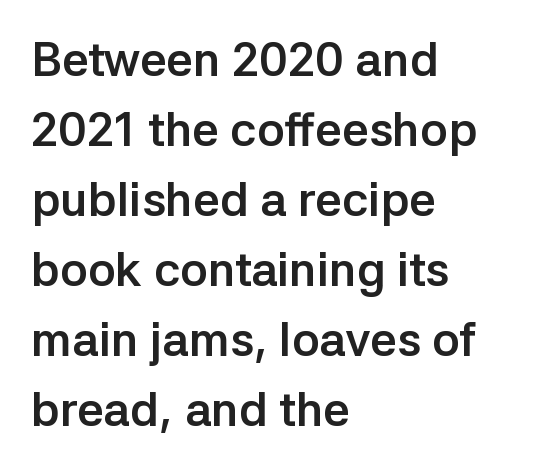
Set as a true bold cut, around the 700 mark. Line spacing here is normal. Think of a printed novel: that variable character pitch is what you see here. Regarding serifs, this sample does without them. Lines of text with bare space underneath.
